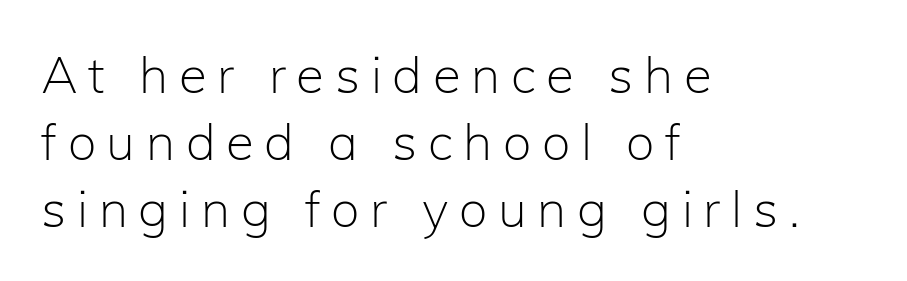
Q: Is the text bold? A: No.
Q: Is the text italic (slanted)? A: No, it is upright.
Q: Is the typeface a serif or a sans-serif typeface? A: Sans-serif.
Q: Is the text underlined? A: No.
Q: How is the paragraph aligned? A: Left-aligned.
Q: Is the spacing between letters normal or unusually wide? A: Unusually wide.
Q: Is the spacing between lines tight, normal or loose? A: Normal.
Q: Width (condensed, normal, or wide)? A: Normal.
Q: Stroke contrast? A: Low.
Q: x-height? A: Medium.
Q: Monospaced? A: No.
